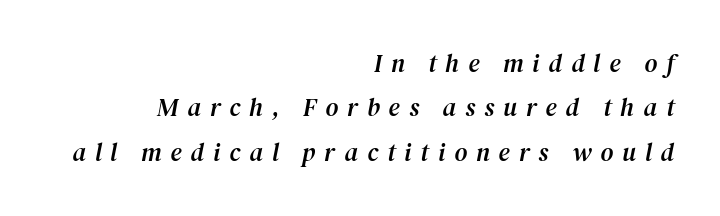
The image shows 25 px text type, italic (leaning right); set right-aligned, line spacing 1.78x, unusually wide letter spacing (+0.36 em), not underlined.
